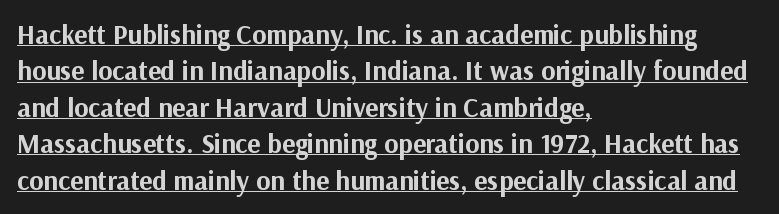
{"italic": "no", "bold": "yes", "underline": "yes", "align": "left", "line_spacing": "normal", "line_spacing_ratio": 1.35, "letter_spacing": "normal", "letter_spacing_em": 0.0, "glyph_px": 27}
